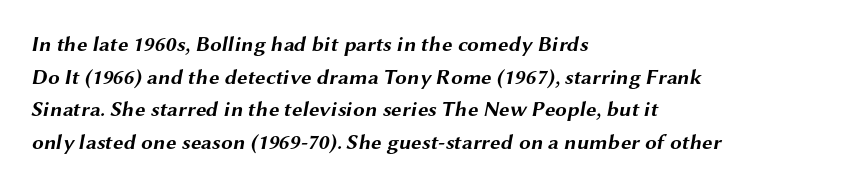
Just letters on the line, the space beneath them empty. If you measured baseline to baseline, you'd find a middling distance. As a designer I'd log this as weight 700, bold. This sample is left-justified, so line endings fall wherever the words run out. Inter-character spacing is left at the font's built-in metrics.
